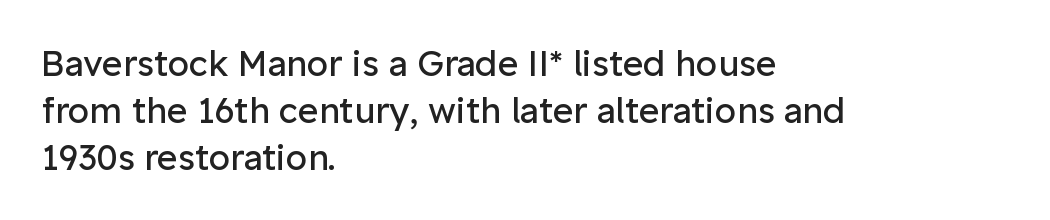
Q: Is the text bold? A: No.
Q: Is the text italic (slanted)? A: No, it is upright.
Q: Is the typeface a serif or a sans-serif typeface? A: Sans-serif.
Q: Is the text underlined? A: No.
Q: How is the paragraph aligned? A: Left-aligned.
Q: Is the spacing between letters normal or unusually wide? A: Normal.
Q: Is the spacing between lines tight, normal or loose? A: Normal.
Q: Width (condensed, normal, or wide)? A: Normal.
Q: Stroke contrast? A: Low.
Q: x-height? A: Medium.
Q: Monospaced? A: No.
